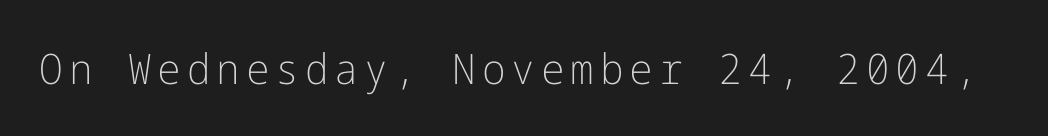
A clean baseline with only descenders dipping below it. The strokes are not fattened; the text isn't bold. Tall strokes in this sample are plumb rather than angled. Is this a sans? Yes — the strokes have no serifs.
